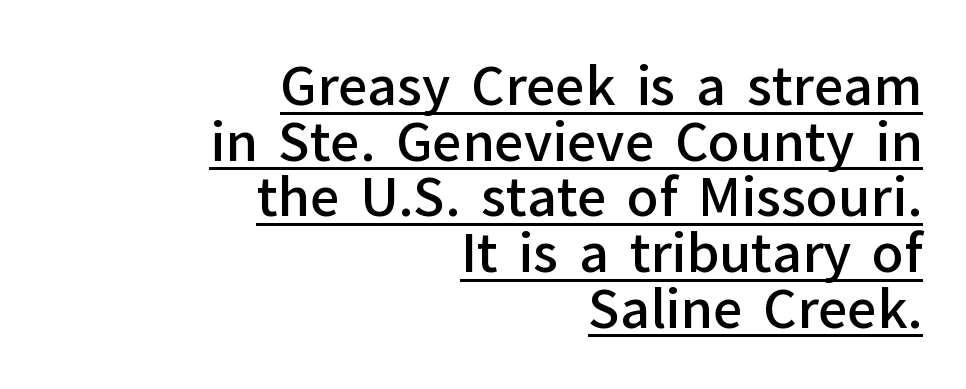
{"serif": "no", "italic": "no", "bold": "semi", "weight": "semibold", "width": "normal", "stroke_contrast": "low", "x_height": "medium", "monospaced": "no", "underline": "yes", "align": "right", "line_spacing": "tight", "line_spacing_ratio": 1.07, "letter_spacing": "normal", "letter_spacing_em": 0.0, "glyph_px": 52}
